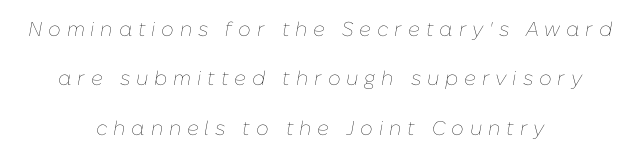
Italic: yes, the glyphs are oblique. Notice the wide empty band between every row — that's loose leading. Stems here are at most as thick as an everyday book face. Between one letter and the next there's a generous, obvious gap. Decoration check: the copy has no underline.
